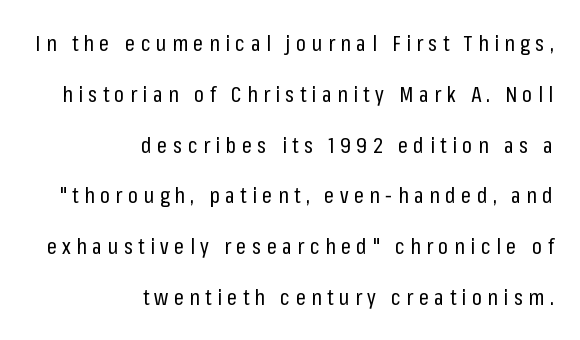
{"italic": "no", "bold": "no", "underline": "no", "align": "right", "line_spacing": "loose", "line_spacing_ratio": 2.31, "letter_spacing": "wide", "letter_spacing_em": 0.25, "glyph_px": 22}
